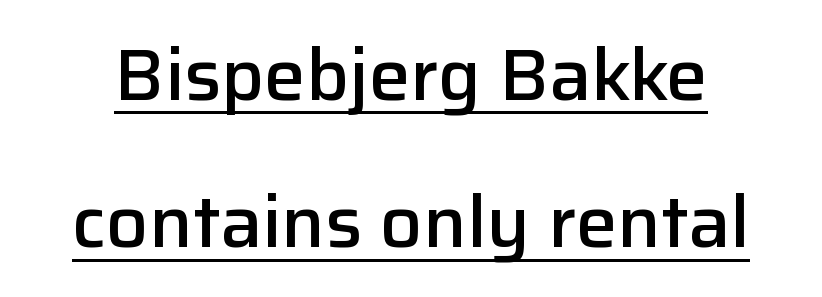
Looks like regular typesetting: each glyph gets only the width it needs. Glance below the letters and you will spot a drawn line. In terms of weight, the rendering is demibold, just under bold. Each word holds together tightly as a unit, with standard inter-letter gaps. Is there any slant? The stems are plumb. Leading: increased.
